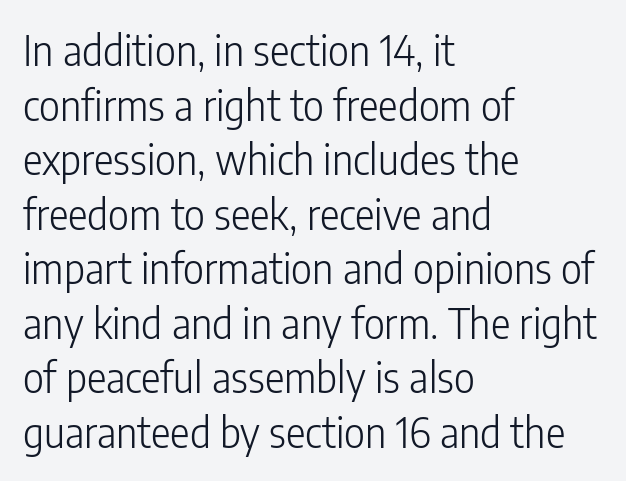
Q: Is the text bold? A: No.
Q: Is the text italic (slanted)? A: No, it is upright.
Q: Is the typeface a serif or a sans-serif typeface? A: Sans-serif.
Q: Is the text underlined? A: No.
Q: How is the paragraph aligned? A: Left-aligned.
Q: Is the spacing between letters normal or unusually wide? A: Normal.
Q: Is the spacing between lines tight, normal or loose? A: Normal.
Q: Width (condensed, normal, or wide)? A: Condensed.
Q: Stroke contrast? A: Low.
Q: x-height? A: Medium.
Q: Monospaced? A: No.
